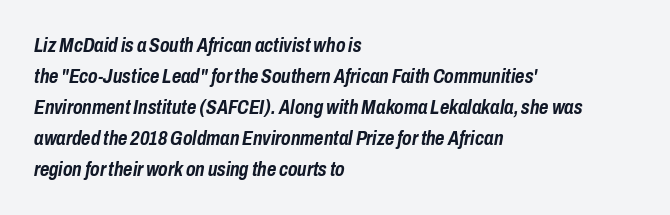
{"italic": "yes", "lean": "right", "slant_degrees": 10, "bold": "yes", "underline": "no", "align": "left", "line_spacing": "normal", "line_spacing_ratio": 1.55, "letter_spacing": "normal", "letter_spacing_em": 0.0, "glyph_px": 20}
